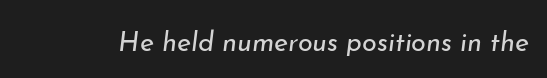
Tracking value appears to be zero — textbook default spacing. Decoration check: the copy has no underline. If you drew a line through each stem, it would be angled. Think standard paragraph weight, or any step lighter than that.
